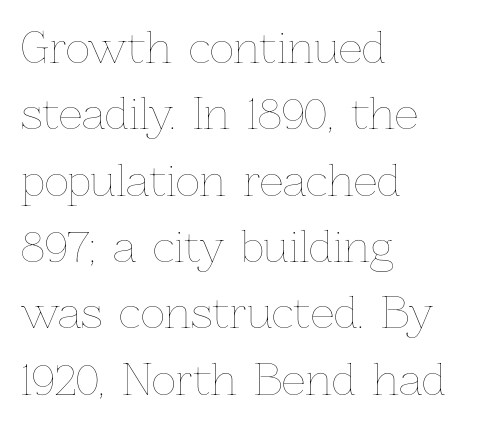
The image shows 42 px thin type, upright; set left-aligned, normal line spacing (1.58x), normal letter spacing, not underlined; low stroke contrast and a medium x-height.
